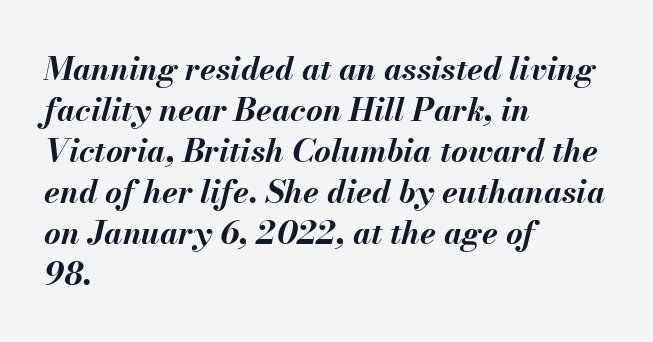
The image shows 32 px bold type, italic (leaning right); set left-aligned, normal line spacing (1.28x), normal letter spacing, not underlined; medium stroke contrast and a small x-height.
